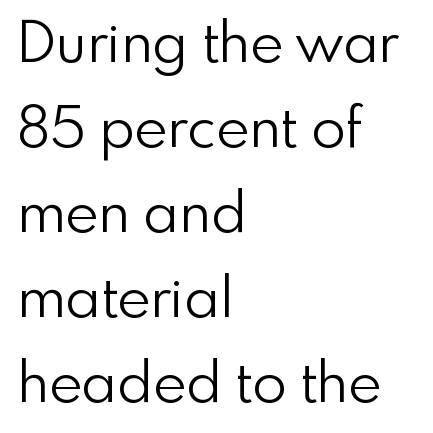
The image shows 57 px light sans-serif type, upright; set left-aligned, normal line spacing (1.49x), normal letter spacing, not underlined; a small x-height.
